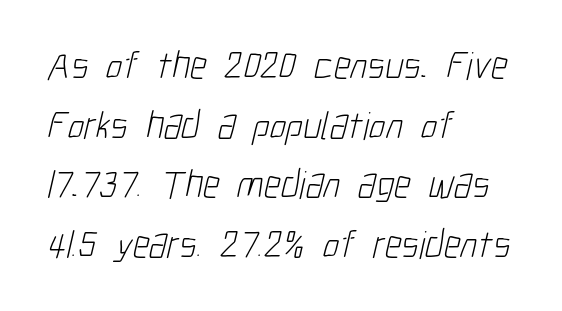
The image shows 40 px light, condensed sans-serif type; set left-aligned, normal line spacing (1.49x), normal letter spacing, not underlined; low stroke contrast and a medium x-height.
